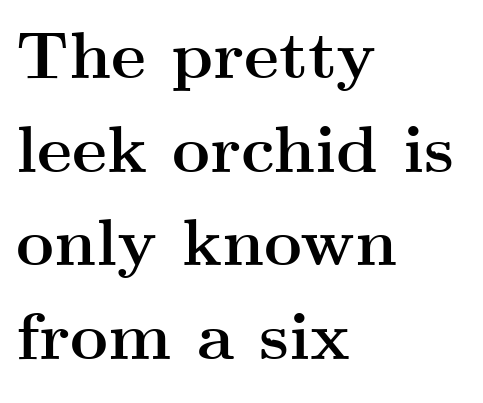
Q: Is the text bold? A: Yes.
Q: Is the text italic (slanted)? A: No, it is upright.
Q: Is the typeface a serif or a sans-serif typeface? A: Serif.
Q: Is the text underlined? A: No.
Q: How is the paragraph aligned? A: Left-aligned.
Q: Is the spacing between letters normal or unusually wide? A: Normal.
Q: Is the spacing between lines tight, normal or loose? A: Normal.
Q: Width (condensed, normal, or wide)? A: Wide.
Q: Stroke contrast? A: Medium.
Q: x-height? A: Small.
Q: Monospaced? A: No.
